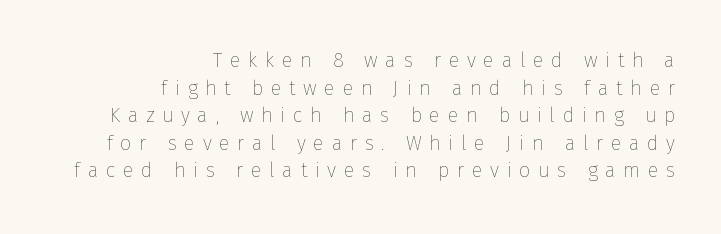
The image shows 20 px text type, upright; set right-aligned, normal line spacing (1.38x), unusually wide letter spacing (+0.38 em), not underlined.
